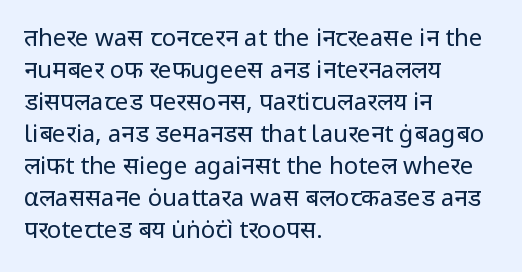
The image shows 24 px text type, upright; set left-aligned, normal line spacing (1.33x), normal letter spacing, not underlined.
